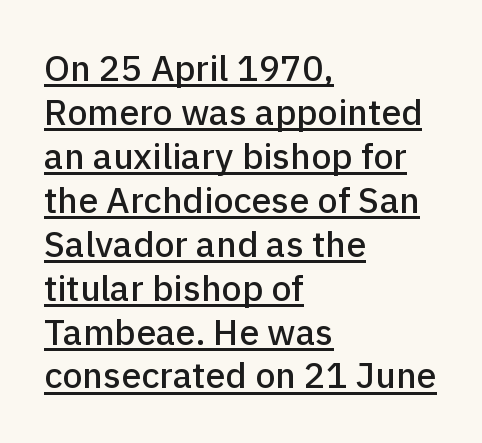
A sans-serif font was chosen for this passage. These lines are rendered in a variable-pitch font. Compared with undecorated copy, this sample adds a rule below the words. A roman cut, with each character standing at attention.
